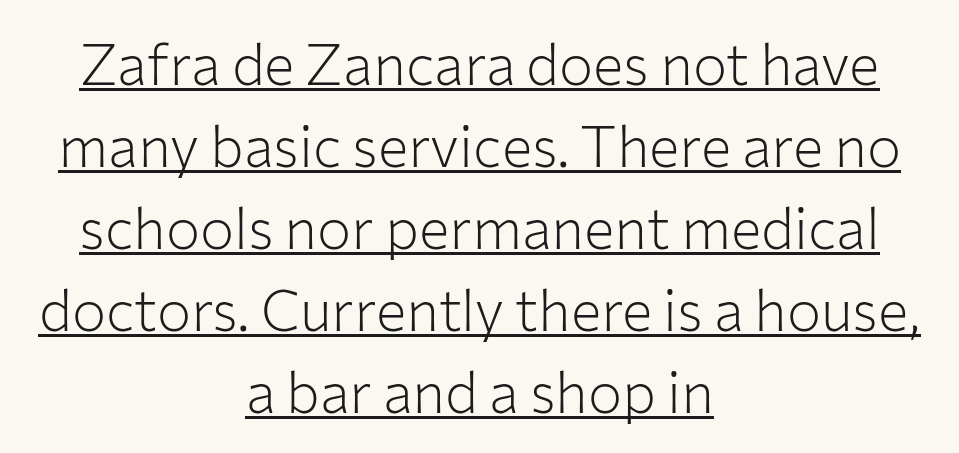
Q: Is the text bold? A: No.
Q: Is the text italic (slanted)? A: No, it is upright.
Q: Is the typeface a serif or a sans-serif typeface? A: Sans-serif.
Q: Is the text underlined? A: Yes.
Q: How is the paragraph aligned? A: Centered.
Q: Is the spacing between letters normal or unusually wide? A: Normal.
Q: Is the spacing between lines tight, normal or loose? A: Normal.
Q: Width (condensed, normal, or wide)? A: Normal.
Q: Stroke contrast? A: Low.
Q: x-height? A: Medium.
Q: Monospaced? A: No.
